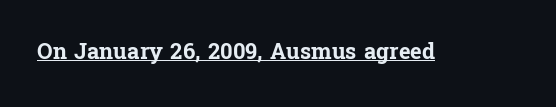
The face used here is rendered with its standard letterfit. These lines were composed using upright roman letters. Strokes here are thick enough to call this a true bold. Is there an underline? Yes — a line sits under the letters.
